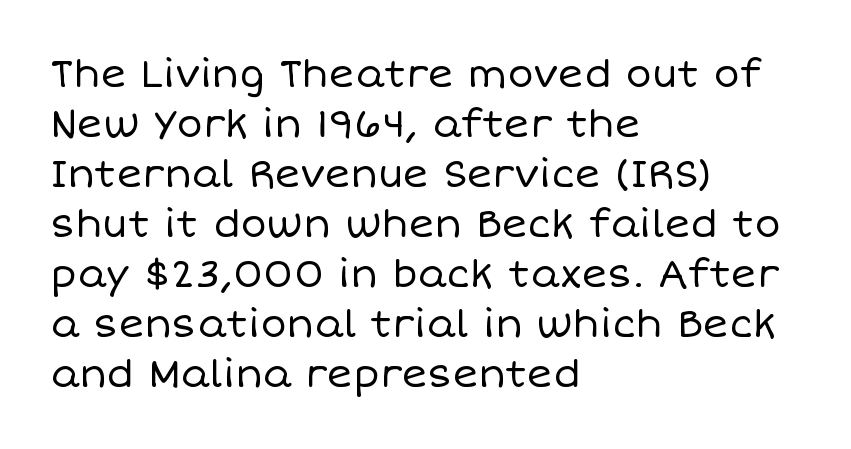
Q: Is the text bold? A: No.
Q: Is the text italic (slanted)? A: No, it is upright.
Q: Is the text underlined? A: No.
Q: How is the paragraph aligned? A: Left-aligned.
Q: Is the spacing between letters normal or unusually wide? A: Normal.
Q: Is the spacing between lines tight, normal or loose? A: Normal.
Q: Width (condensed, normal, or wide)? A: Normal.
Q: Stroke contrast? A: Low.
Q: x-height? A: Large.
Q: Monospaced? A: No.
